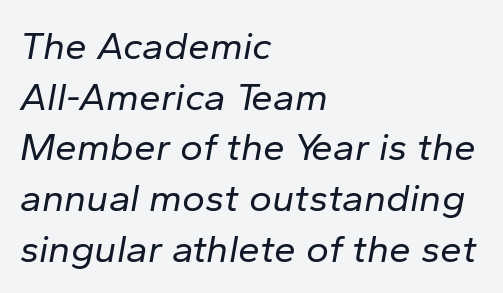
The lines are quadded left. What's the leading like? Ordinary, nothing unusual. Check the space under the baseline: it is left empty. In terms of posture, this sample is oblique. This sample has the flowing, uneven cadence of proportional lettering. No chunkiness to these letters — they're not bold.
